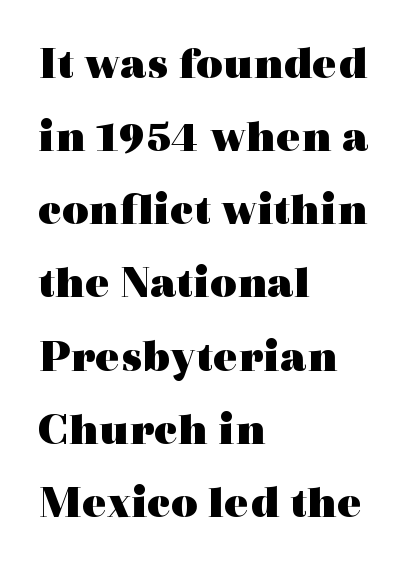
The image shows 46 px heavy, wide serif type, upright; set left-aligned, normal line spacing (1.59x), normal letter spacing, not underlined; a medium x-height.
